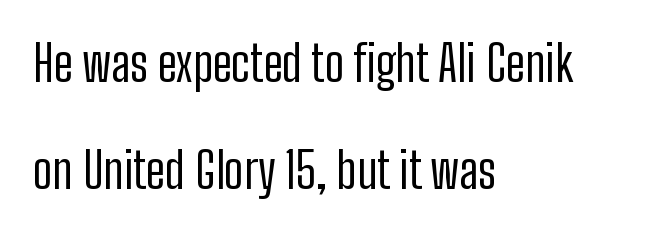
The typesetting does not lean heavy: it is not bold. No italicization has been applied; the sample stays upright. Plain, unruled lines of type. The ragged edge is on the right, which tells us the setting is flush left. A typesetter would label this face a sans. Note the varied advance widths — an 'i' is clearly narrower than an 'm'.
